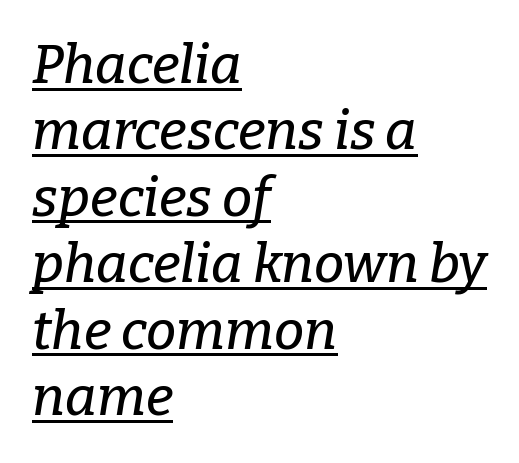
You could not count columns in this text — the font is proportionally spaced. Caption: multi-line text, flush left, ragged right. If you drew a line through each stem, it would be angled. This rendering features underlined lettering. Stroke terminals: seriffed.
